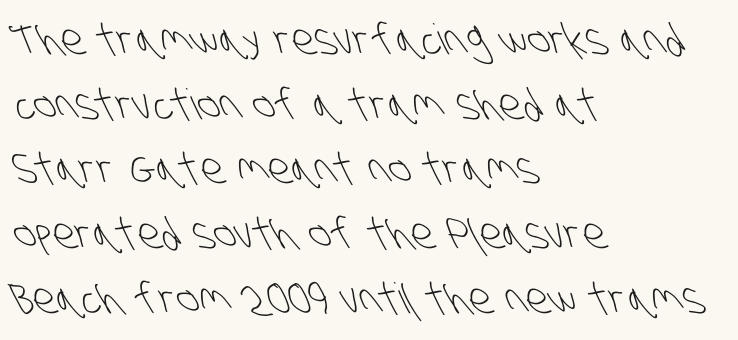
{"serif": "no", "bold": "no", "weight": "light", "width": "condensed", "stroke_contrast": "low", "x_height": "large", "monospaced": "no", "underline": "no", "align": "left", "line_spacing": "normal", "line_spacing_ratio": 1.54, "letter_spacing": "normal", "letter_spacing_em": 0.0, "glyph_px": 42}
